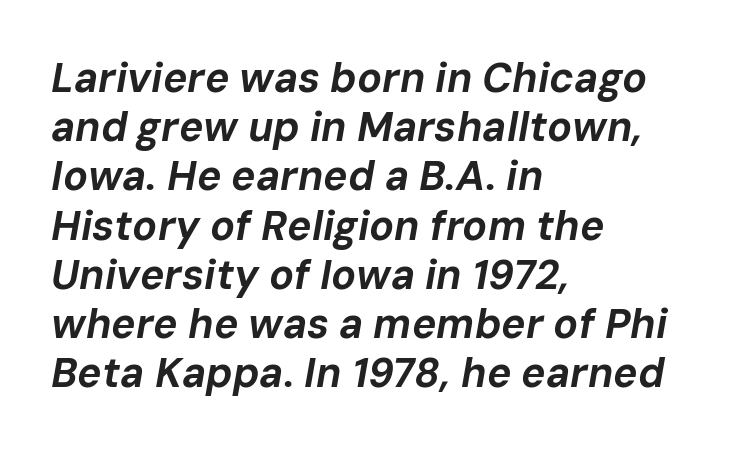
The image shows 41 px bold type, italic (leaning right); set left-aligned, line spacing 1.2x, normal letter spacing, not underlined; low stroke contrast and a medium x-height.
